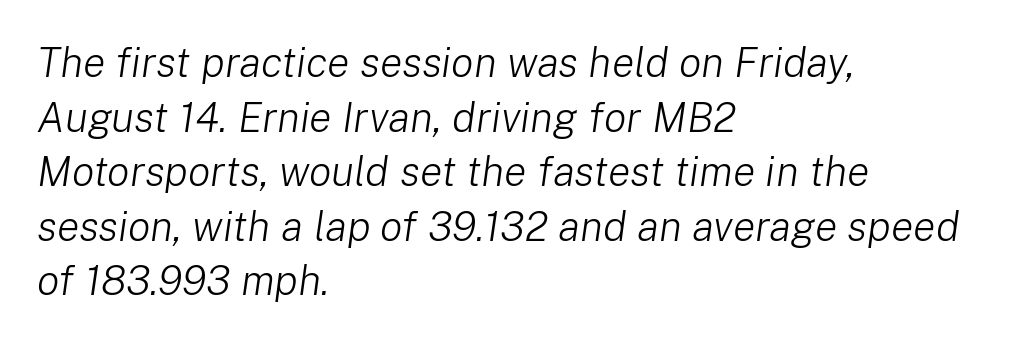
Q: Is the text bold? A: No.
Q: Is the text italic (slanted)? A: Yes, it leans right by about 8 degrees.
Q: Is the text underlined? A: No.
Q: How is the paragraph aligned? A: Left-aligned.
Q: Is the spacing between letters normal or unusually wide? A: Normal.
Q: Is the spacing between lines tight, normal or loose? A: Normal.
Q: Width (condensed, normal, or wide)? A: Normal.
Q: Stroke contrast? A: Low.
Q: x-height? A: Medium.
Q: Monospaced? A: No.
